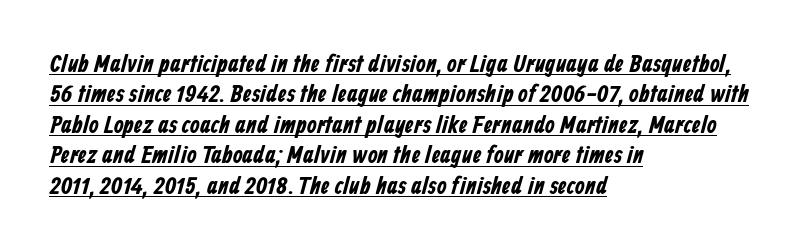
The image shows 25 px text type; set left-aligned, line spacing 1.22x, normal letter spacing, underlined.
